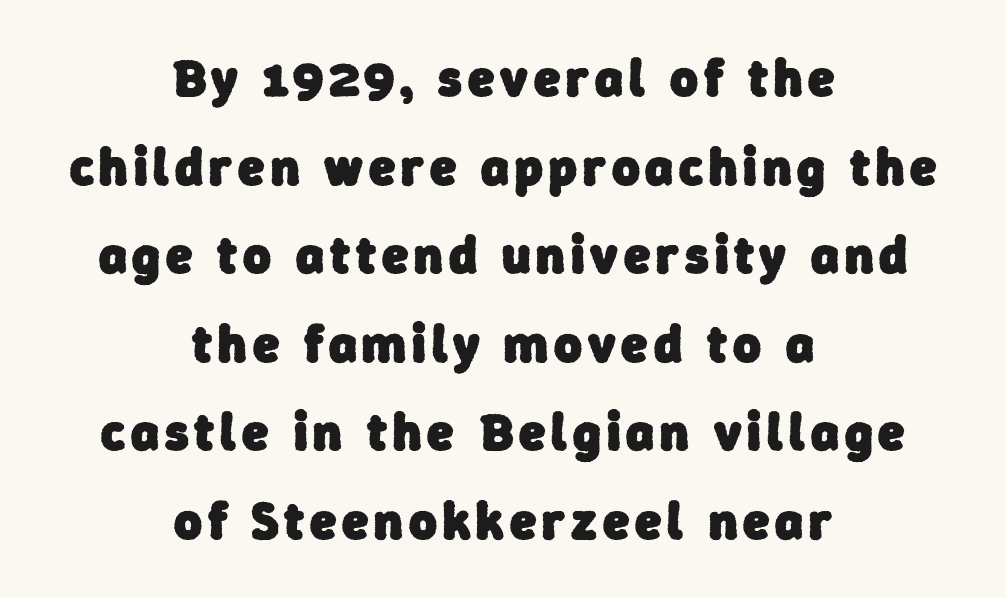
Q: Is the text bold? A: Yes.
Q: Is the typeface a serif or a sans-serif typeface? A: Sans-serif.
Q: Is the text underlined? A: No.
Q: How is the paragraph aligned? A: Centered.
Q: Is the spacing between lines tight, normal or loose? A: Normal.
Q: Width (condensed, normal, or wide)? A: Normal.
Q: Stroke contrast? A: Low.
Q: x-height? A: Medium.
Q: Monospaced? A: No.
